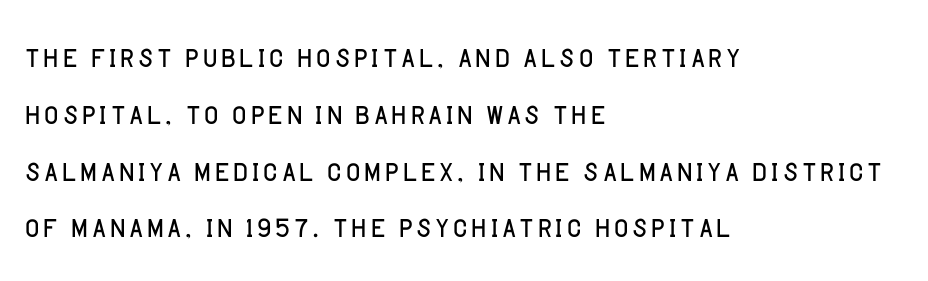
The image shows 40 px light sans-serif type, upright; set left-aligned, normal line spacing (1.42x), normal letter spacing, not underlined; low stroke contrast and a large x-height.
